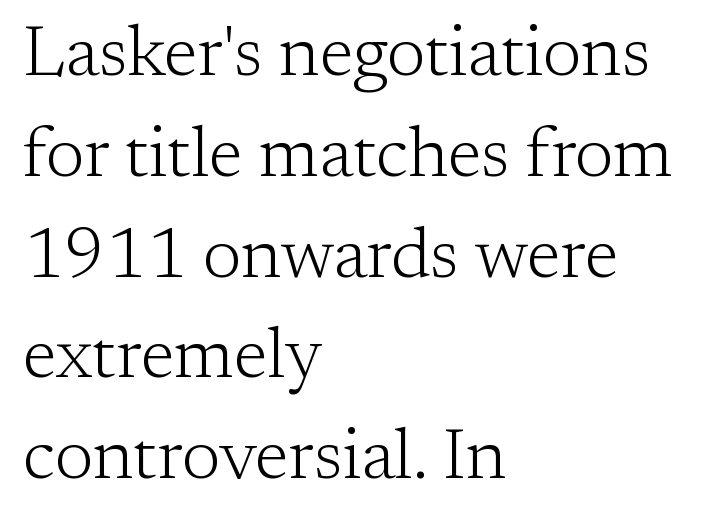
Q: Is the text bold? A: No.
Q: Is the text italic (slanted)? A: No, it is upright.
Q: Is the typeface a serif or a sans-serif typeface? A: Serif.
Q: Is the text underlined? A: No.
Q: How is the paragraph aligned? A: Left-aligned.
Q: Is the spacing between letters normal or unusually wide? A: Normal.
Q: Is the spacing between lines tight, normal or loose? A: Normal.
Q: Width (condensed, normal, or wide)? A: Normal.
Q: Stroke contrast? A: Low.
Q: x-height? A: Medium.
Q: Monospaced? A: No.
